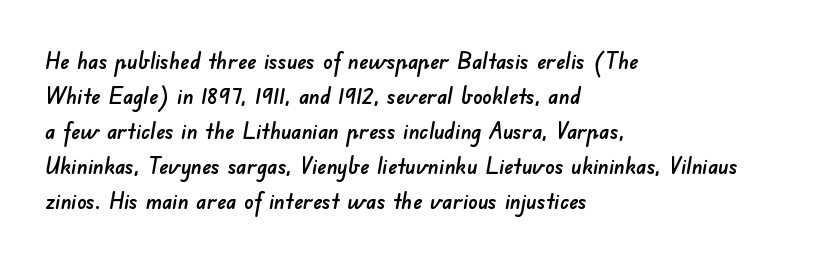
Q: Is the text underlined? A: No.
Q: How is the paragraph aligned? A: Left-aligned.
Q: Is the spacing between letters normal or unusually wide? A: Normal.
Q: Is the spacing between lines tight, normal or loose? A: Normal.
